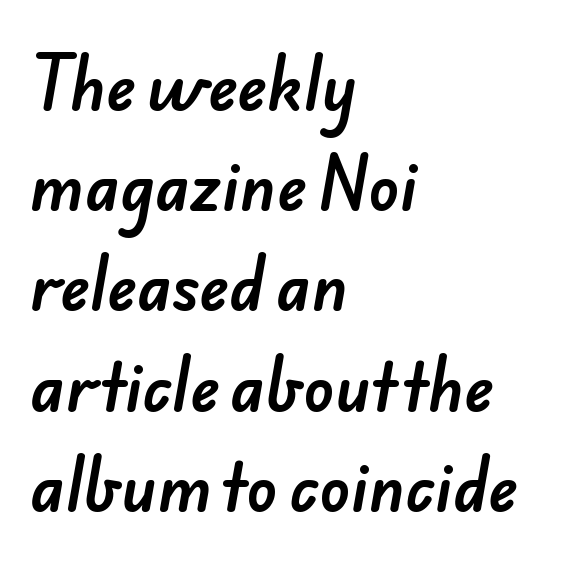
Caption: standard tracking, unaltered. In CSS terms this would be text-align: left. Plain, unruled lines of type. Looks like regular typesetting: each glyph gets only the width it needs. Letterform terminals end flat and unadorned throughout the passage.
